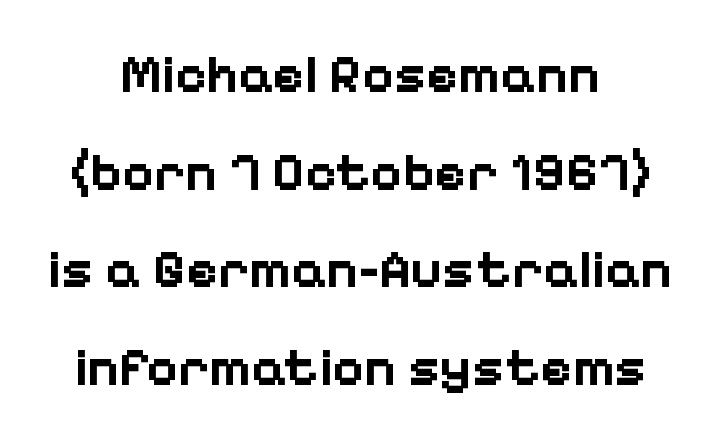
{"serif": "no", "italic": "no", "bold": "yes", "weight": "bold", "width": "normal", "stroke_contrast": "low", "x_height": "medium", "monospaced": "no", "underline": "no", "align": "center", "line_spacing_ratio": 1.81, "letter_spacing": "normal", "letter_spacing_em": 0.0, "glyph_px": 54}
